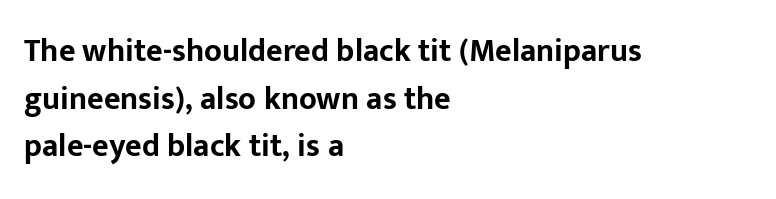
Q: Is the text bold? A: Yes.
Q: Is the text italic (slanted)? A: No, it is upright.
Q: Is the typeface a serif or a sans-serif typeface? A: Sans-serif.
Q: Is the text underlined? A: No.
Q: How is the paragraph aligned? A: Left-aligned.
Q: Is the spacing between letters normal or unusually wide? A: Normal.
Q: Is the spacing between lines tight, normal or loose? A: Normal.
Q: Width (condensed, normal, or wide)? A: Normal.
Q: Stroke contrast? A: Low.
Q: x-height? A: Medium.
Q: Monospaced? A: No.
